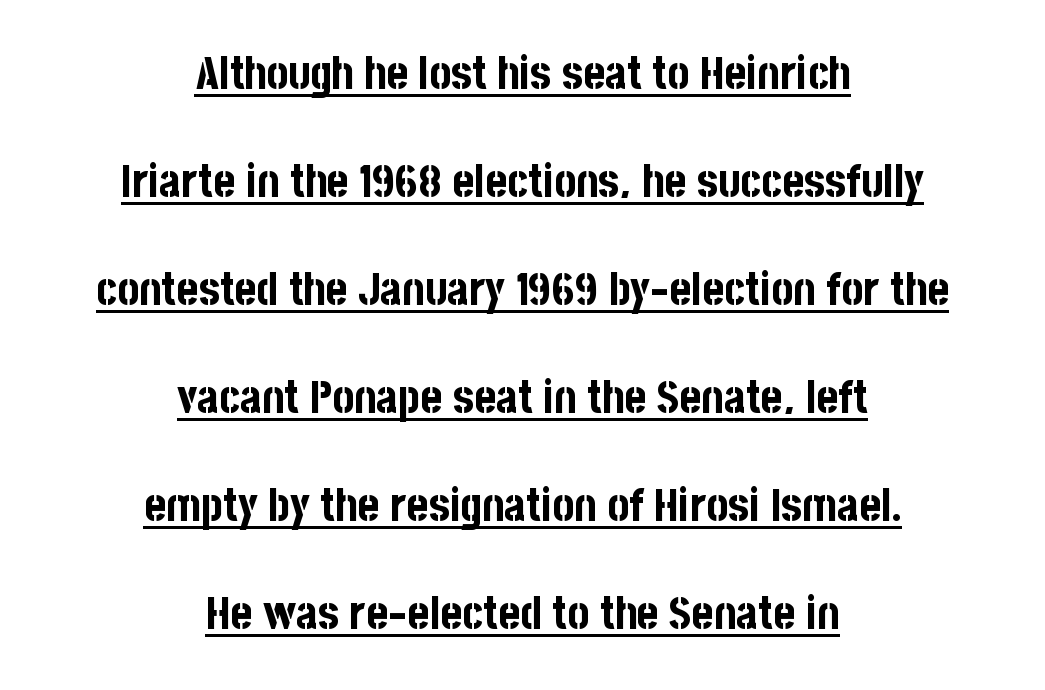
Q: Is the text bold? A: Yes.
Q: Is the text italic (slanted)? A: No, it is upright.
Q: Is the typeface a serif or a sans-serif typeface? A: Sans-serif.
Q: Is the text underlined? A: Yes.
Q: How is the paragraph aligned? A: Centered.
Q: Is the spacing between letters normal or unusually wide? A: Normal.
Q: Is the spacing between lines tight, normal or loose? A: Loose.
Q: Width (condensed, normal, or wide)? A: Condensed.
Q: Stroke contrast? A: Low.
Q: x-height? A: Large.
Q: Monospaced? A: No.
